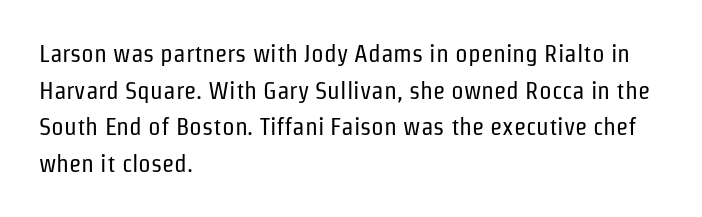
Q: Is the text bold? A: No.
Q: Is the text italic (slanted)? A: No, it is upright.
Q: Is the text underlined? A: No.
Q: How is the paragraph aligned? A: Left-aligned.
Q: Is the spacing between letters normal or unusually wide? A: Normal.
Q: Is the spacing between lines tight, normal or loose? A: Normal.
